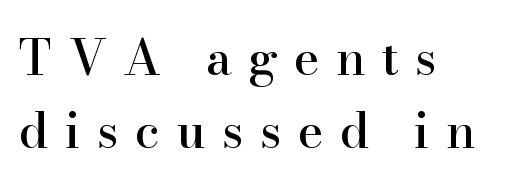
The image shows 49 px serif type, upright; set left-aligned, normal line spacing (1.5x), unusually wide letter spacing (+0.33 em), not underlined; high stroke contrast and a small x-height.
